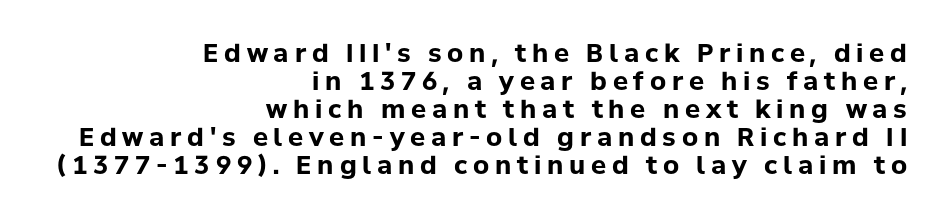
Q: Is the text bold? A: Yes.
Q: Is the text italic (slanted)? A: No, it is upright.
Q: Is the text underlined? A: No.
Q: How is the paragraph aligned? A: Right-aligned.
Q: Is the spacing between letters normal or unusually wide? A: Unusually wide.
Q: Is the spacing between lines tight, normal or loose? A: Tight.
